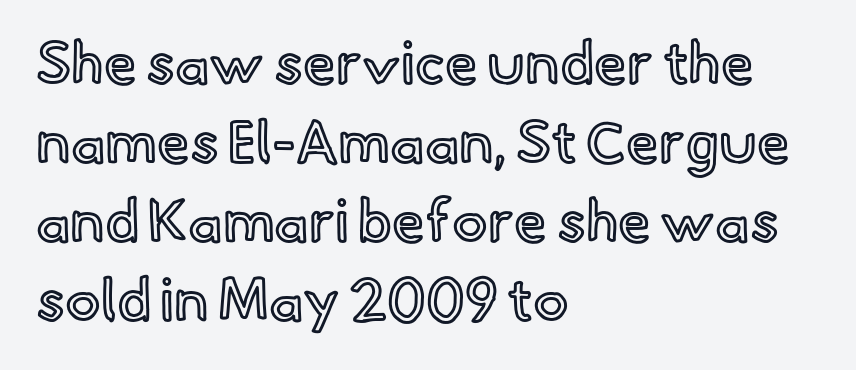
The image shows 59 px text type, upright; set left-aligned, normal line spacing (1.34x), normal letter spacing, not underlined; a small x-height.
